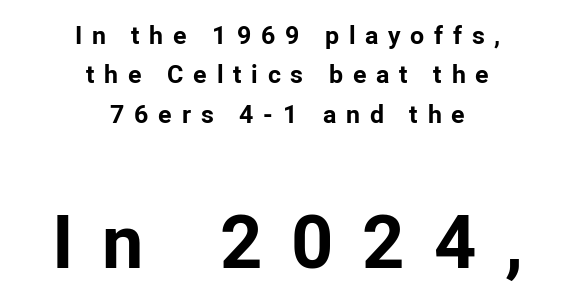
Every letter is thick-stroked: bold, no question. You can tell from the bare stems that sans-serif type was used. Bigger letters appear in the bottom chunk; the top chunk is reduced. This rendering widens character spacing well past its baseline value.
